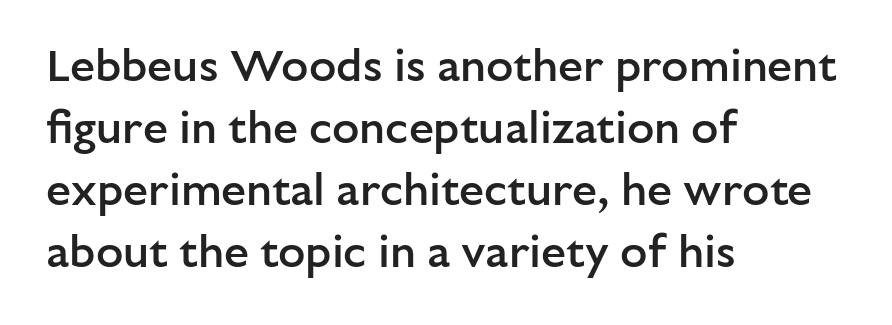
Q: Is the text bold? A: Semi-bold.
Q: Is the text italic (slanted)? A: No, it is upright.
Q: Is the typeface a serif or a sans-serif typeface? A: Sans-serif.
Q: Is the text underlined? A: No.
Q: How is the paragraph aligned? A: Left-aligned.
Q: Is the spacing between letters normal or unusually wide? A: Normal.
Q: Is the spacing between lines tight, normal or loose? A: Normal.
Q: Width (condensed, normal, or wide)? A: Normal.
Q: Stroke contrast? A: Low.
Q: x-height? A: Medium.
Q: Monospaced? A: No.
